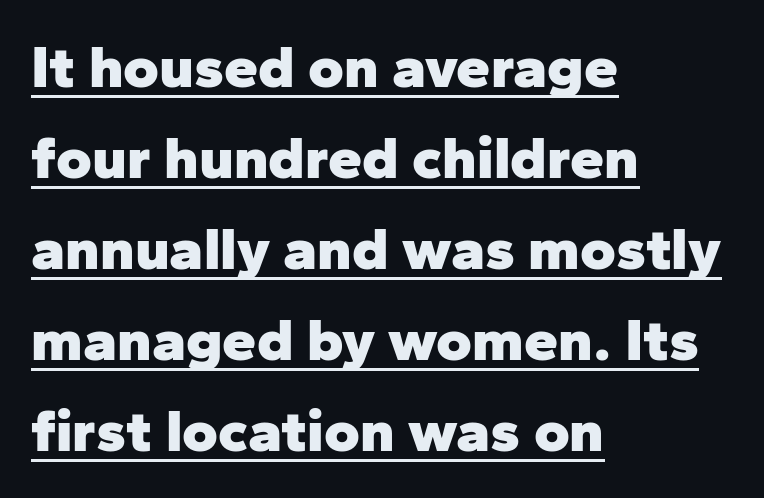
The image shows 61 px heavy sans-serif type, upright; set left-aligned, normal line spacing (1.49x), normal letter spacing, underlined; low stroke contrast and a medium x-height.
